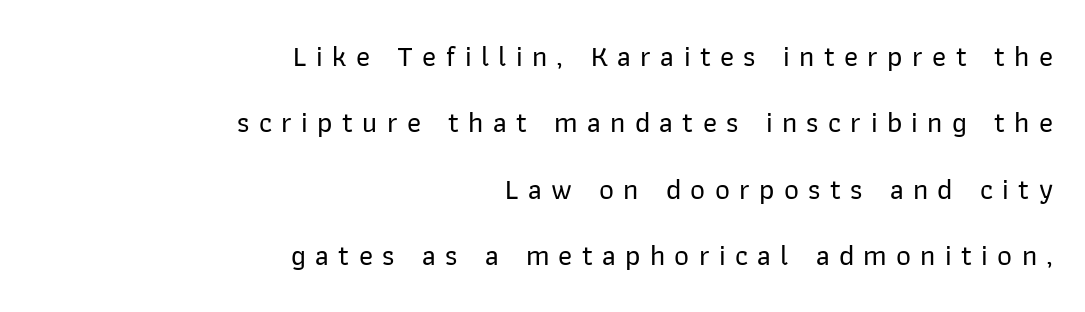
Type without underlining. The face used here is a sans, in the tradition of grotesques and geometrics. These lines have a slow, spaced-out rhythm from letter to letter. The paragraph shown leans on its right margin.
